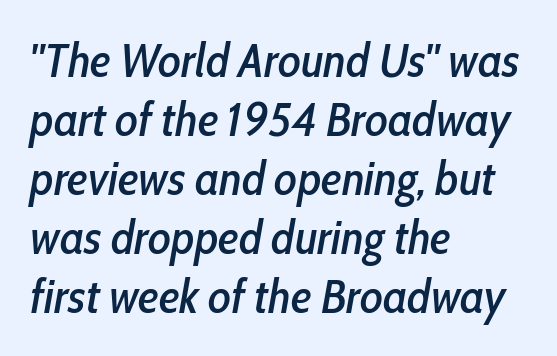
Q: Is the text italic (slanted)? A: Yes, it leans right by about 10 degrees.
Q: Is the text underlined? A: No.
Q: How is the paragraph aligned? A: Left-aligned.
Q: Is the spacing between letters normal or unusually wide? A: Normal.
Q: Width (condensed, normal, or wide)? A: Condensed.
Q: Stroke contrast? A: Low.
Q: x-height? A: Medium.
Q: Monospaced? A: No.
